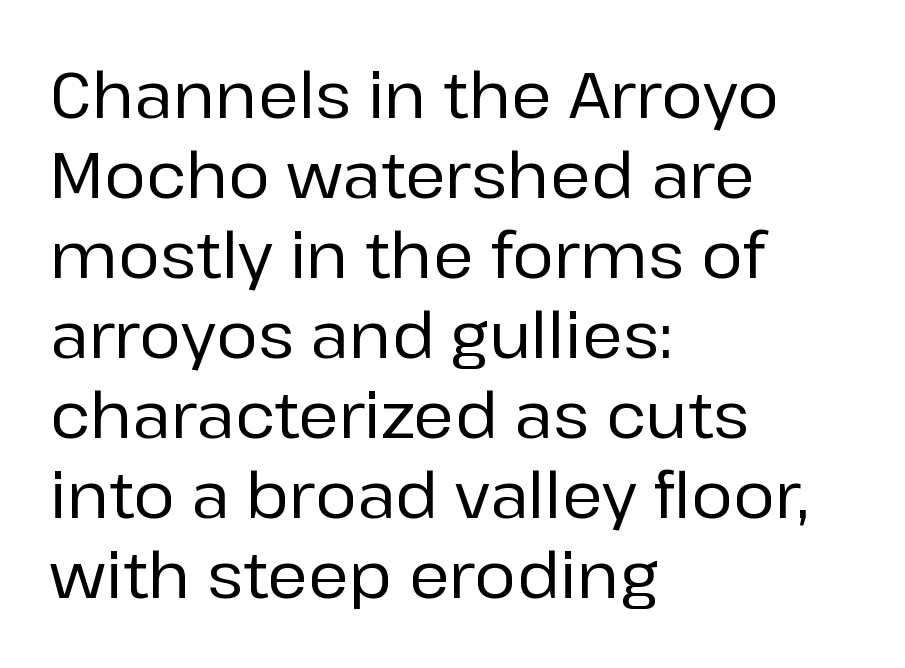
The image shows 63 px sans-serif type, upright; set left-aligned, normal line spacing (1.27x), normal letter spacing, not underlined; low stroke contrast and a medium x-height.
